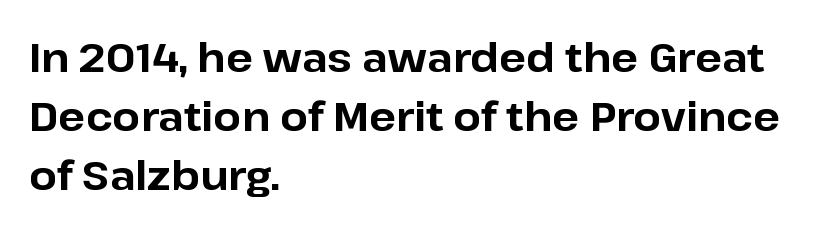
The face used here is proportionally spaced, like ordinary book or web type. The passage shown is emphatically bold. Decoration check: the copy has no underline. Stroke terminals: plain, sans-serif.
